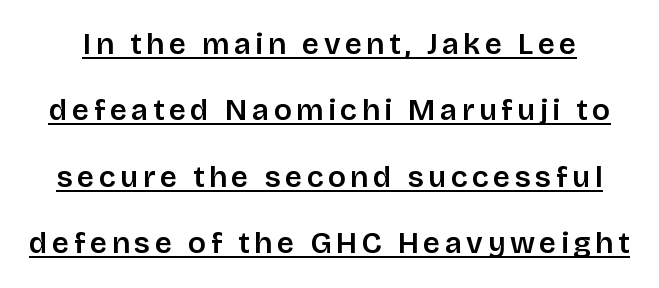
{"serif": "no", "italic": "no", "width": "normal", "stroke_contrast": "low", "x_height": "large", "monospaced": "no", "underline": "yes", "line_spacing": "loose", "line_spacing_ratio": 2.21, "glyph_px": 30}
